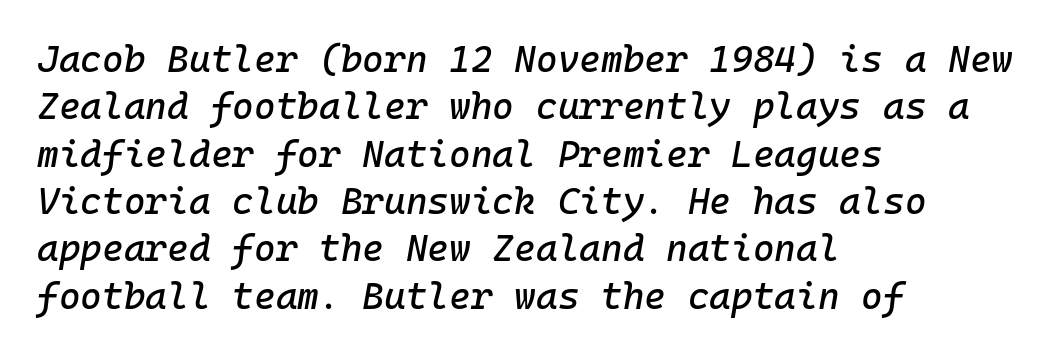
Designer's note — italics engaged. Quick note: interline space is typical. These lines are rendered in a fixed-pitch font. The lines are quadded left. The words here are not underlined.
